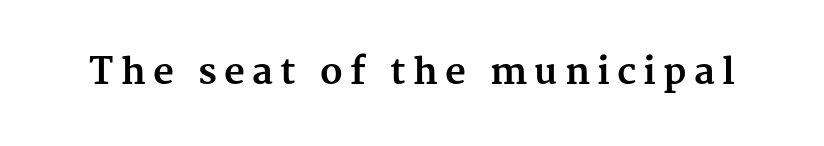
Q: Is the text bold? A: Yes.
Q: Is the text italic (slanted)? A: No, it is upright.
Q: Is the typeface a serif or a sans-serif typeface? A: Serif.
Q: Is the text underlined? A: No.
Q: Is the spacing between letters normal or unusually wide? A: Unusually wide.
Q: Width (condensed, normal, or wide)? A: Normal.
Q: Stroke contrast? A: Medium.
Q: x-height? A: Medium.
Q: Monospaced? A: No.
